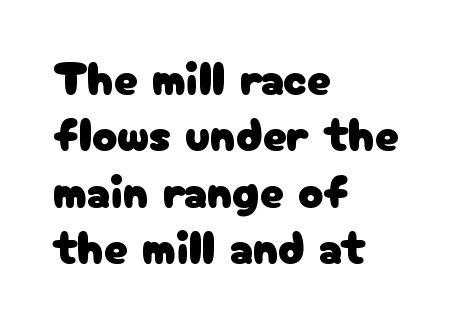
Short and long lines alike share a common starting point at left. Varying glyph widths throughout — classic text-font behaviour. Just letters on the line, the space beneath them empty. No feet cap the strokes, marking this as sans-serif type.
